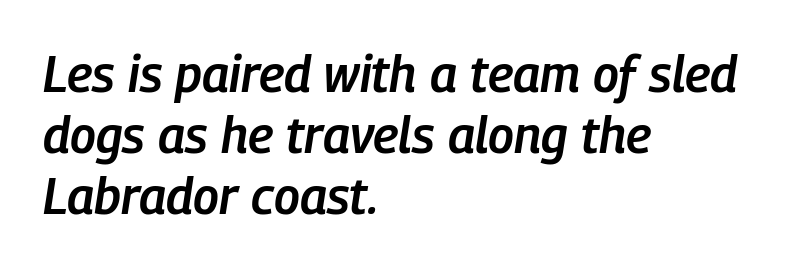
{"italic": "yes", "lean": "right", "slant_degrees": 9, "bold": "semi", "weight": "semibold", "width": "condensed", "stroke_contrast": "low", "x_height": "medium", "monospaced": "no", "underline": "no", "align": "left", "line_spacing_ratio": 1.22, "letter_spacing": "normal", "letter_spacing_em": 0.0, "glyph_px": 50}
